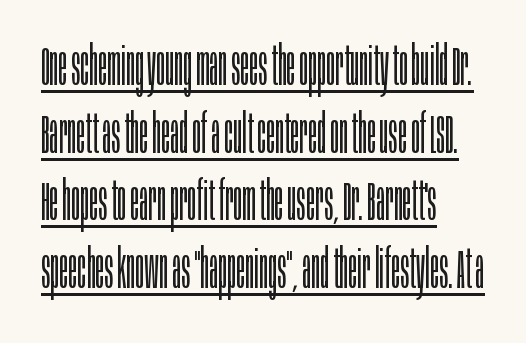
Compared with undecorated copy, this sample adds a rule below the words. Tall strokes in this sample are plumb rather than angled. Do the characters align in a grid? No, the font is proportional. Weight: in the light-to-regular range. The tracking reads as untouched default to a designer's eye.
